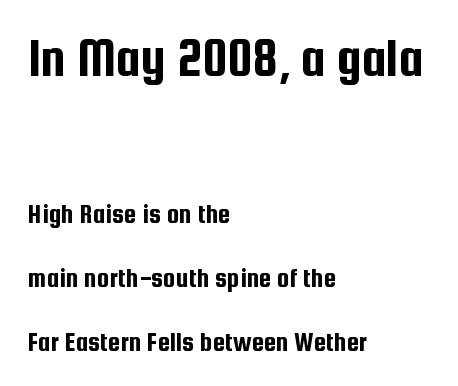
Here the designer chose a conventional face with non-uniform glyph widths. Here the first block reads like a headline and the second like body copy. The lines in this sample share a left origin and differ only in where they stop. There is no visible air inserted between adjacent glyphs.
